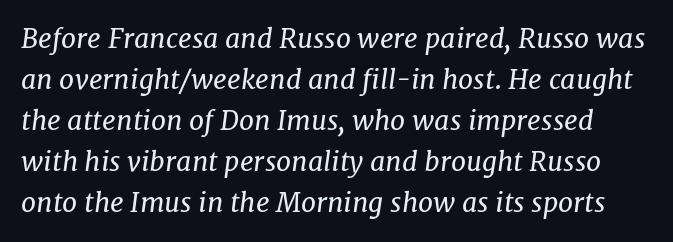
Q: Is the text bold? A: No.
Q: Is the text italic (slanted)? A: Yes, it leans right by about 7 degrees.
Q: Is the text underlined? A: No.
Q: Is the spacing between letters normal or unusually wide? A: Normal.
Q: Is the spacing between lines tight, normal or loose? A: Normal.
